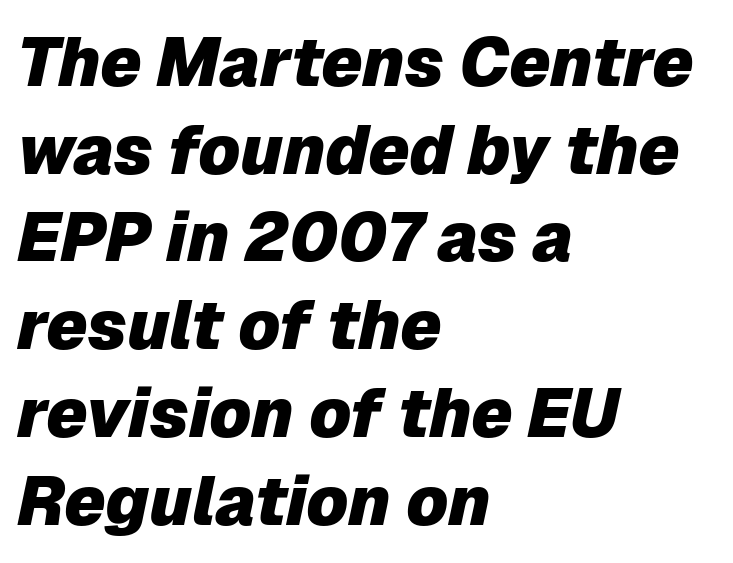
The image shows 68 px heavy type, italic (leaning right); set left-aligned, normal line spacing (1.29x), normal letter spacing, not underlined; low stroke contrast and a medium x-height.
